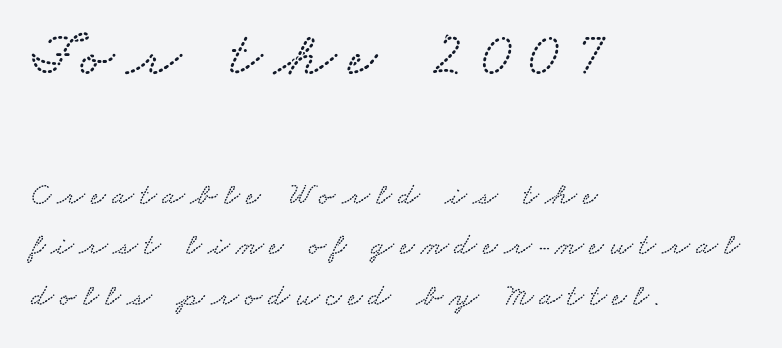
The specimen omits any rule beneath the text block's lines. This sample is left-justified, so line endings fall wherever the words run out. Successive baselines arrive at the customary interval. If you squint, the top block still reads clearly — it's the larger of the two. Looks like regular typesetting: each glyph gets only the width it needs.
